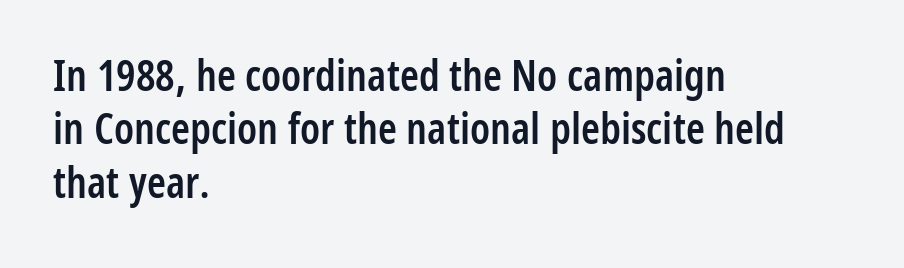
When letters stand straight like this, we call the style roman or upright. This rendering leaves character spacing at its baseline value. Slightly chunky letters — semibold, I'd say, not full bold. Serifs: no, the terminals of the letterforms are clean.
